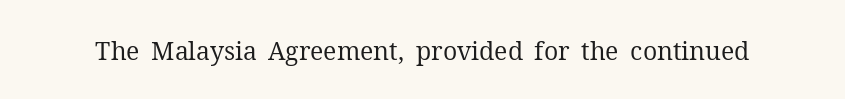
Q: Is the text bold? A: No.
Q: Is the text italic (slanted)? A: No, it is upright.
Q: Is the text underlined? A: No.
Q: Is the spacing between letters normal or unusually wide? A: Normal.
